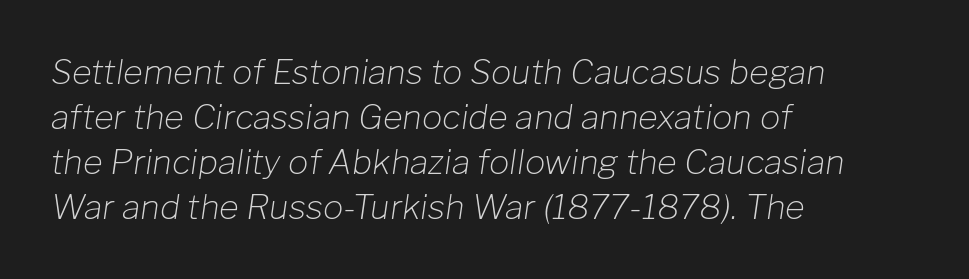
{"italic": "yes", "lean": "right", "slant_degrees": 8, "bold": "no", "weight": "light", "width": "normal", "stroke_contrast": "low", "x_height": "medium", "monospaced": "no", "underline": "no", "align": "left", "line_spacing": "normal", "line_spacing_ratio": 1.32, "letter_spacing": "normal", "letter_spacing_em": 0.0, "glyph_px": 34}
